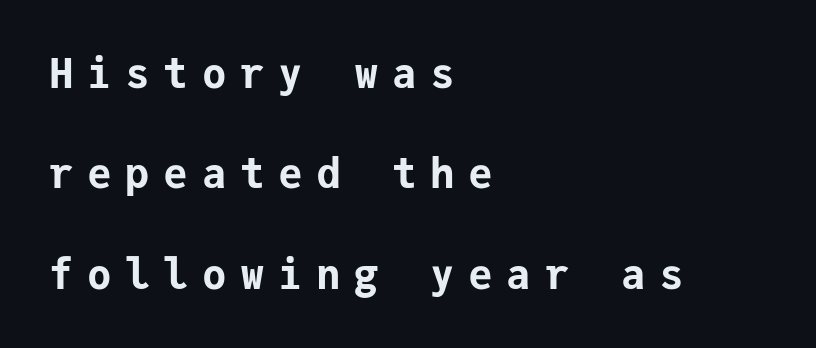
Q: Is the text bold? A: Yes.
Q: Is the text italic (slanted)? A: No, it is upright.
Q: Is the typeface a serif or a sans-serif typeface? A: Sans-serif.
Q: Is the text underlined? A: No.
Q: How is the paragraph aligned? A: Left-aligned.
Q: Is the spacing between letters normal or unusually wide? A: Unusually wide.
Q: Is the spacing between lines tight, normal or loose? A: Loose.
Q: Width (condensed, normal, or wide)? A: Normal.
Q: Stroke contrast? A: Low.
Q: x-height? A: Medium.
Q: Monospaced? A: Yes.
